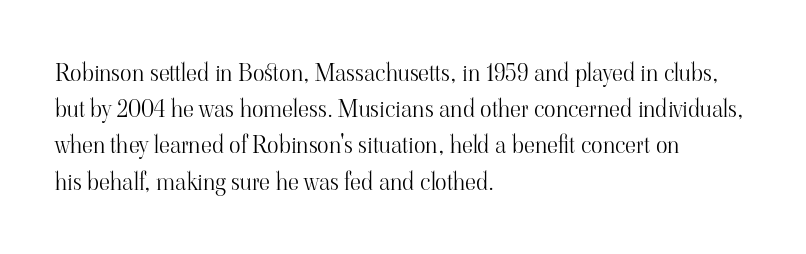
{"italic": "no", "bold": "no", "underline": "no", "align": "left", "line_spacing": "normal", "line_spacing_ratio": 1.51, "letter_spacing": "normal", "letter_spacing_em": 0.0, "glyph_px": 24}
